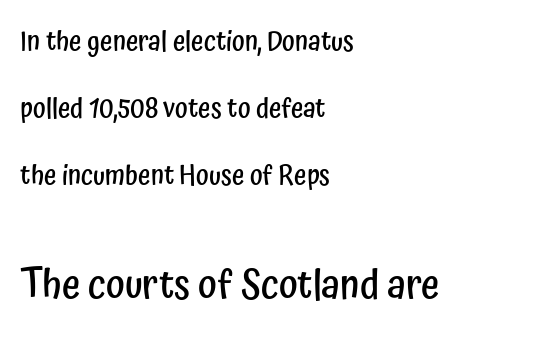
{"serif": "no", "italic": "no", "bold": "semi", "weight": "semibold", "width": "condensed", "stroke_contrast": "low", "x_height": "medium", "monospaced": "no", "underline": "no", "align": "left", "line_spacing": "loose", "line_spacing_ratio": 2.48, "letter_spacing": "normal", "letter_spacing_em": 0.0, "larger_block": "second", "size_ratio": 1.48, "glyph_px": 40}
